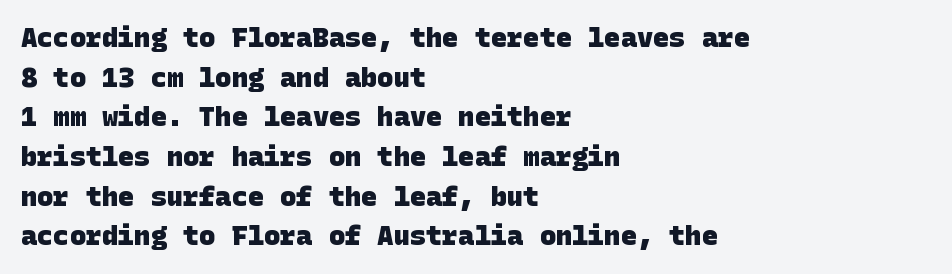
Q: Is the text bold? A: Yes.
Q: Is the text underlined? A: No.
Q: How is the paragraph aligned? A: Left-aligned.
Q: Is the spacing between letters normal or unusually wide? A: Normal.
Q: Is the spacing between lines tight, normal or loose? A: Normal.
